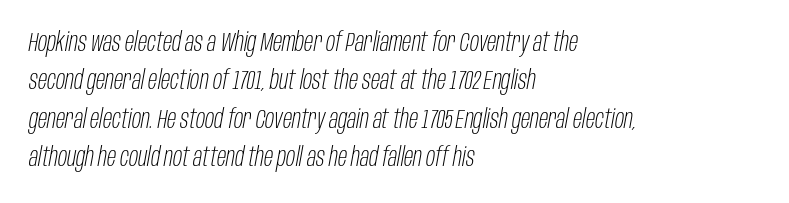
Q: Is the text bold? A: No.
Q: Is the text italic (slanted)? A: Yes, it leans right by about 10 degrees.
Q: Is the text underlined? A: No.
Q: How is the paragraph aligned? A: Left-aligned.
Q: Is the spacing between letters normal or unusually wide? A: Normal.
Q: Is the spacing between lines tight, normal or loose? A: Normal.
